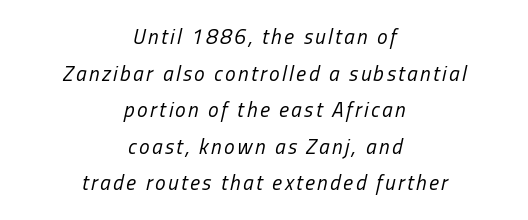
The image shows 21 px text type, italic (leaning right); set centered, line spacing 1.74x, not underlined.
